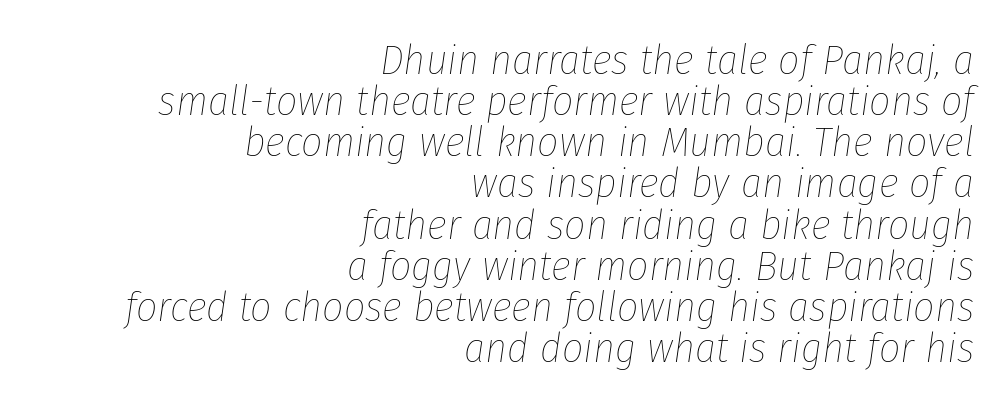
Q: Is the text bold? A: No.
Q: Is the text italic (slanted)? A: Yes, it leans right by about 8 degrees.
Q: Is the text underlined? A: No.
Q: How is the paragraph aligned? A: Right-aligned.
Q: Is the spacing between letters normal or unusually wide? A: Normal.
Q: Is the spacing between lines tight, normal or loose? A: Tight.
Q: Width (condensed, normal, or wide)? A: Condensed.
Q: Stroke contrast? A: Low.
Q: x-height? A: Medium.
Q: Monospaced? A: No.
